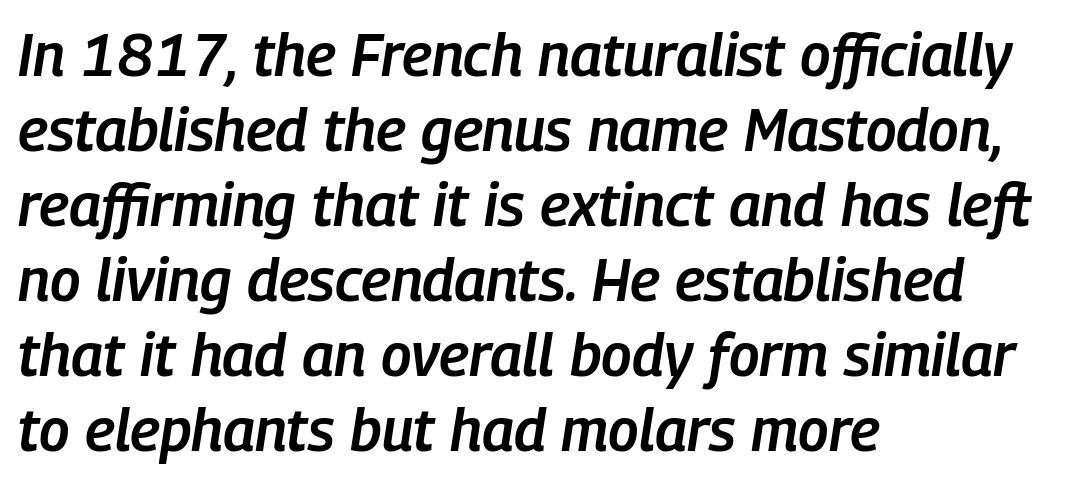
The image shows 59 px semibold, condensed type, italic (leaning right); set left-aligned, normal line spacing (1.27x), normal letter spacing, not underlined; low stroke contrast and a medium x-height.
